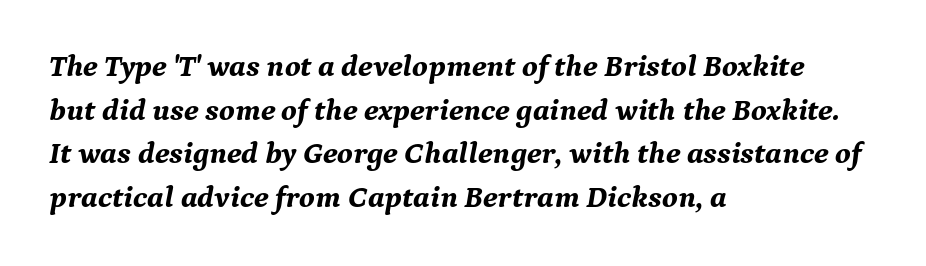
Think of a printed novel: that variable character pitch is what you see here. The designer left line spacing at the default. Old-style or modern, the face here clearly has serifs. Does the lettering tilt? It does — this is italic. Students, note that the glyphs here touch the page at normal intervals.
